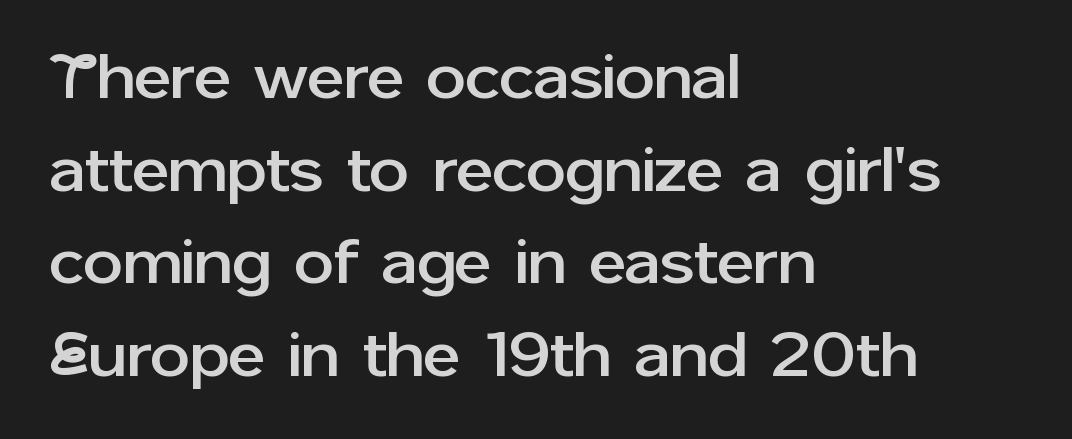
{"serif": "no", "italic": "no", "width": "normal", "stroke_contrast": "low", "x_height": "medium", "monospaced": "no", "underline": "no", "align": "left", "line_spacing": "normal", "line_spacing_ratio": 1.47, "letter_spacing": "normal", "letter_spacing_em": 0.0, "glyph_px": 63}
